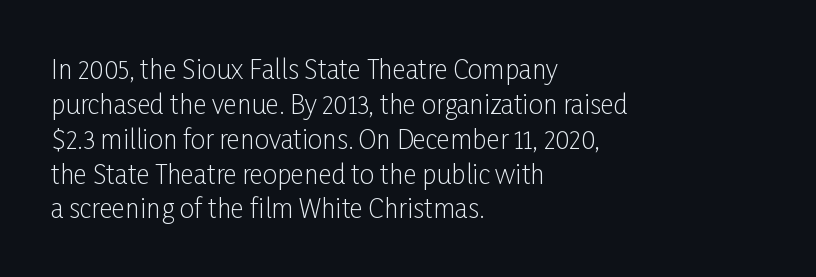
Q: Is the text bold? A: No.
Q: Is the text italic (slanted)? A: No, it is upright.
Q: Is the text underlined? A: No.
Q: How is the paragraph aligned? A: Left-aligned.
Q: Is the spacing between letters normal or unusually wide? A: Normal.
Q: Is the spacing between lines tight, normal or loose? A: Normal.
